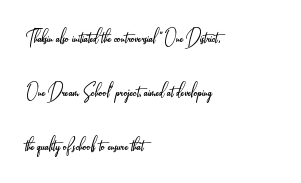
The image shows 23 px text type; set left-aligned, loose line spacing (2.35x), normal letter spacing, not underlined.
